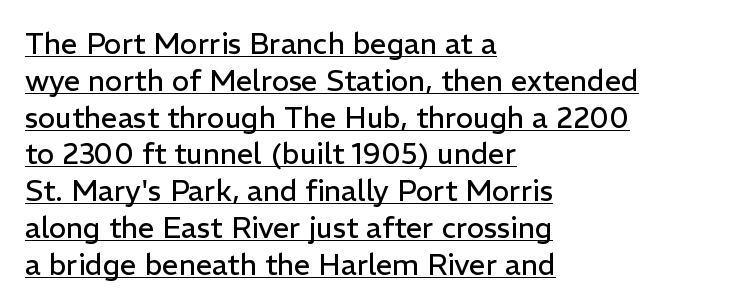
The image shows 29 px regular-weight sans-serif type, upright; set left-aligned, normal line spacing (1.27x), normal letter spacing, underlined; low stroke contrast and a medium x-height.
